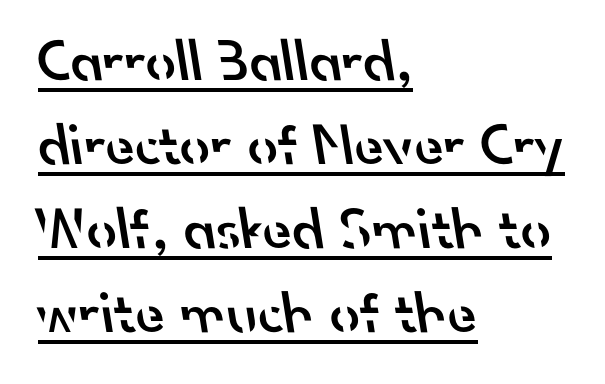
Does the leading feel generous? No, just average. Letterform terminals end flat and unadorned throughout the passage. The tracking reads as untouched default to a designer's eye. Character widths vary here, with narrow letters taking less room than wide ones.
